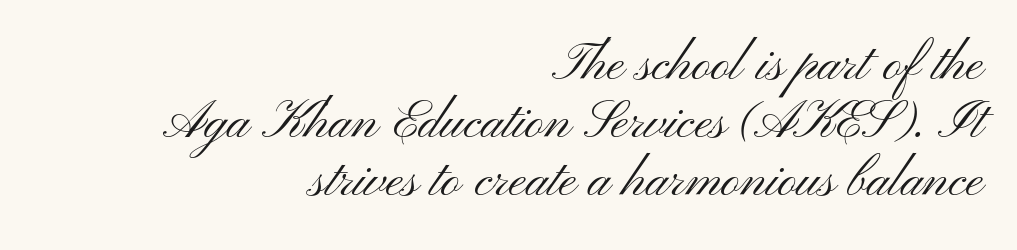
Q: Is the text bold? A: No.
Q: Is the text italic (slanted)? A: Yes.
Q: Is the typeface a serif or a sans-serif typeface? A: Sans-serif.
Q: Is the text underlined? A: No.
Q: How is the paragraph aligned? A: Right-aligned.
Q: Is the spacing between letters normal or unusually wide? A: Normal.
Q: Is the spacing between lines tight, normal or loose? A: Tight.
Q: Width (condensed, normal, or wide)? A: Wide.
Q: Stroke contrast? A: Medium.
Q: x-height? A: Small.
Q: Monospaced? A: No.
